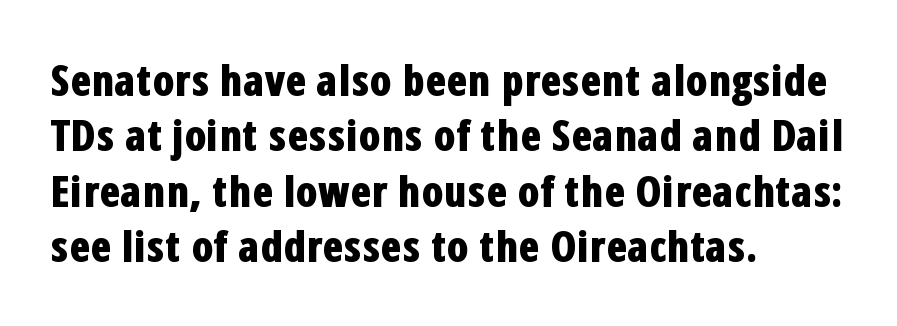
Spacing verdict: proportional, widths tailored to each character. Letterform terminals end flat and unadorned throughout the passage. A classic flush-left, rag-right setting is used for this passage. Each word holds together tightly as a unit, with standard inter-letter gaps.
